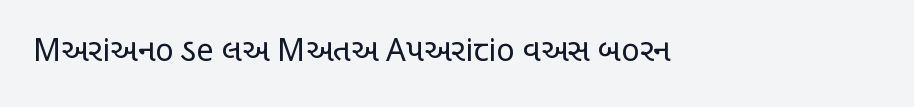
The image shows 31 px regular-weight, condensed sans-serif type, upright; set normal letter spacing, not underlined; low stroke contrast and a large x-height.
